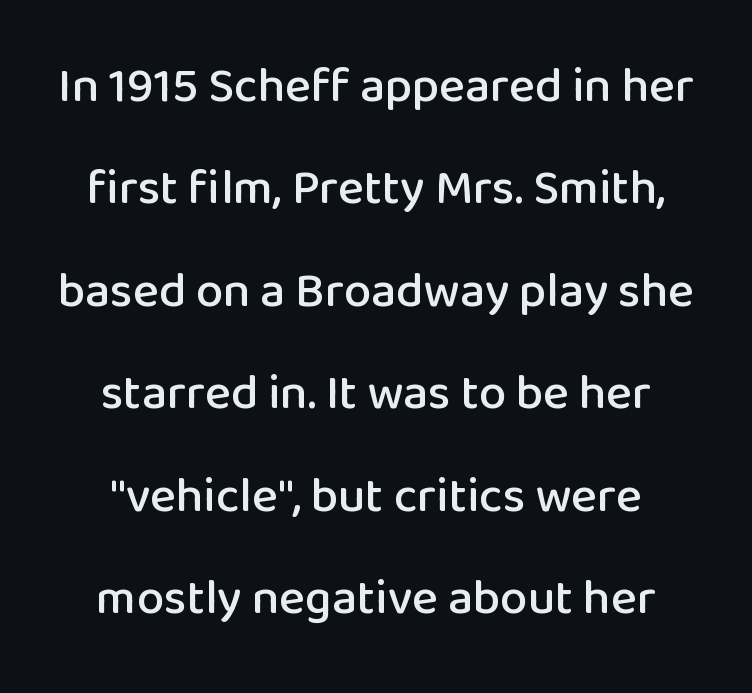
Q: Is the text italic (slanted)? A: No, it is upright.
Q: Is the typeface a serif or a sans-serif typeface? A: Sans-serif.
Q: Is the text underlined? A: No.
Q: How is the paragraph aligned? A: Centered.
Q: Is the spacing between letters normal or unusually wide? A: Normal.
Q: Is the spacing between lines tight, normal or loose? A: Loose.
Q: Width (condensed, normal, or wide)? A: Normal.
Q: Stroke contrast? A: Low.
Q: x-height? A: Medium.
Q: Monospaced? A: No.
